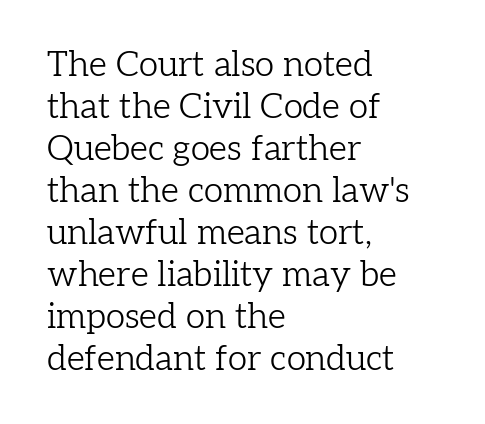
The image shows 35 px light serif type, upright; set left-aligned, line spacing 1.2x, normal letter spacing, not underlined; low stroke contrast and a medium x-height.
